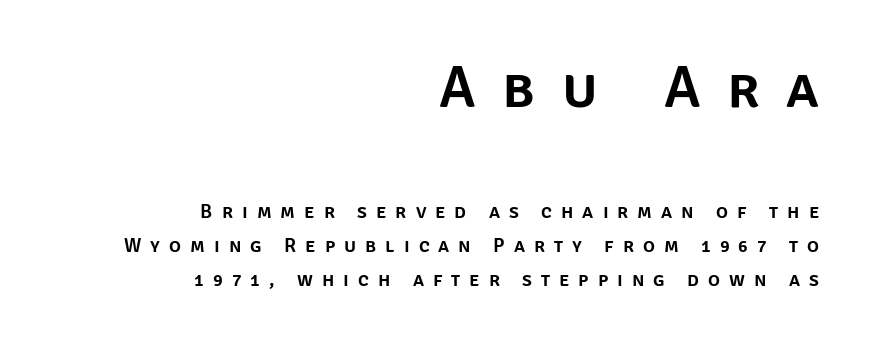
Q: Is the text italic (slanted)? A: No, it is upright.
Q: Is the typeface a serif or a sans-serif typeface? A: Sans-serif.
Q: Is the text underlined? A: No.
Q: How is the paragraph aligned? A: Right-aligned.
Q: Is the spacing between letters normal or unusually wide? A: Unusually wide.
Q: Which block of text is set in a larger size, the first (top) or the second (bottom)? A: The first (top) one.
Q: Width (condensed, normal, or wide)? A: Normal.
Q: Stroke contrast? A: Low.
Q: x-height? A: Large.
Q: Monospaced? A: No.
